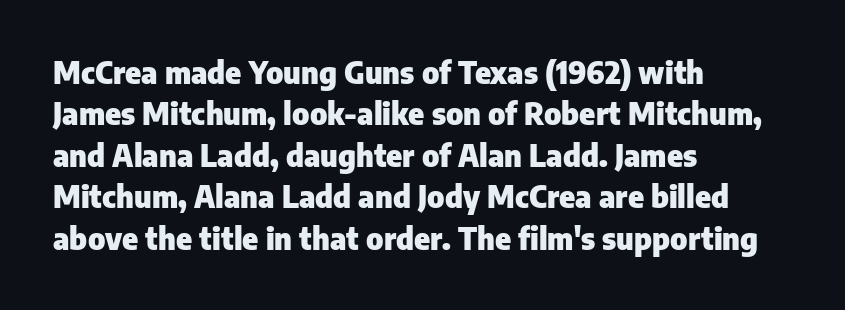
Q: Is the text bold? A: Yes.
Q: Is the text italic (slanted)? A: No, it is upright.
Q: Is the typeface a serif or a sans-serif typeface? A: Sans-serif.
Q: Is the text underlined? A: No.
Q: How is the paragraph aligned? A: Left-aligned.
Q: Is the spacing between letters normal or unusually wide? A: Normal.
Q: Is the spacing between lines tight, normal or loose? A: Normal.
Q: Width (condensed, normal, or wide)? A: Normal.
Q: Stroke contrast? A: Low.
Q: x-height? A: Medium.
Q: Monospaced? A: No.
